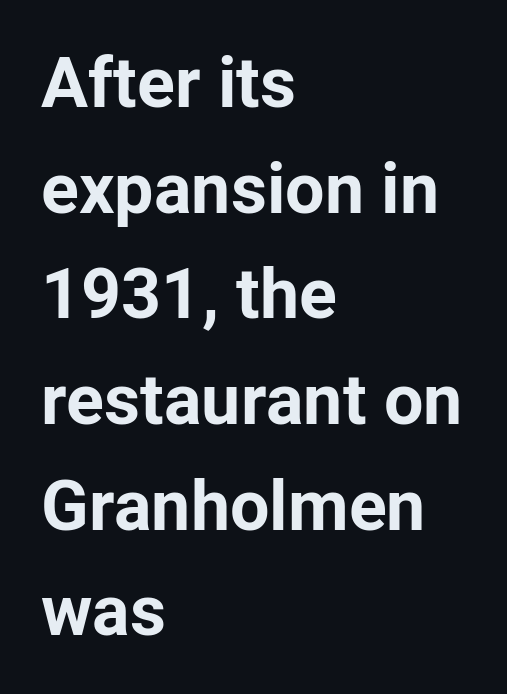
{"serif": "no", "italic": "no", "bold": "yes", "weight": "bold", "width": "normal", "stroke_contrast": "low", "x_height": "medium", "monospaced": "no", "underline": "no", "align": "left", "line_spacing": "normal", "line_spacing_ratio": 1.51, "letter_spacing": "normal", "letter_spacing_em": 0.0, "glyph_px": 70}
